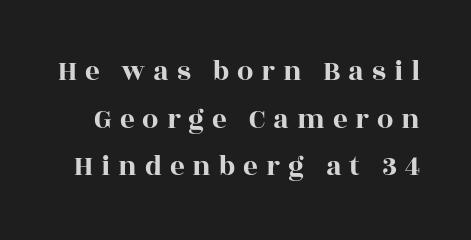
Is this a fixed-width face? No — the glyphs have proportional, varying widths. Rows of type keep a routine distance in the vertical direction. The gaps between neighbouring characters are conspicuously large. Check the space under the baseline: it is left empty. Look at the bottom of the vertical strokes: they flare into serifs here.
